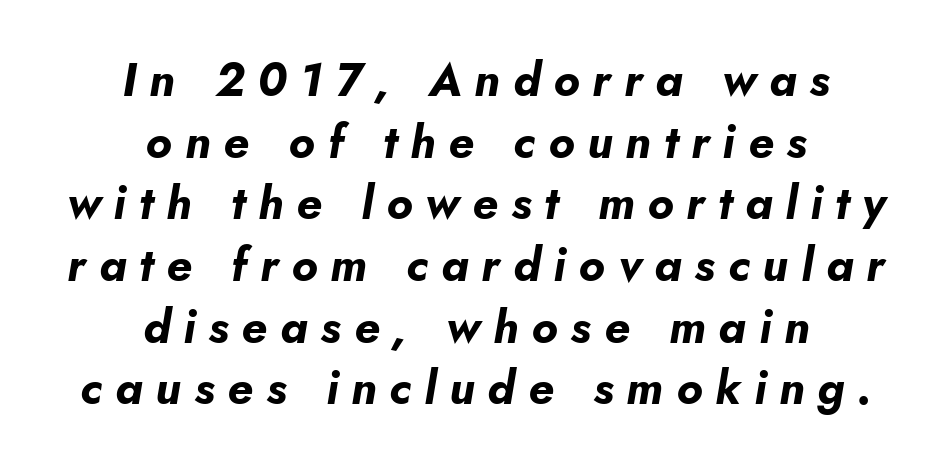
The image shows 46 px bold type, italic (leaning right); set centered, normal line spacing (1.34x), unusually wide letter spacing (+0.28 em), not underlined; low stroke contrast and a small x-height.
